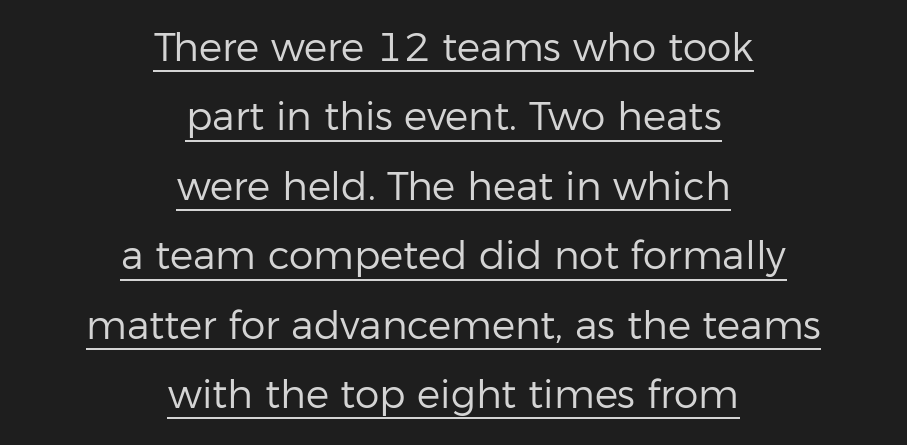
Inter-character spacing is left at the font's built-in metrics. The specimen reads as upright at a glance. Looks like regular typesetting: each glyph gets only the width it needs. The sample's only ornament is a line tracing under the words. The glyphs in this specimen are sans serif.
